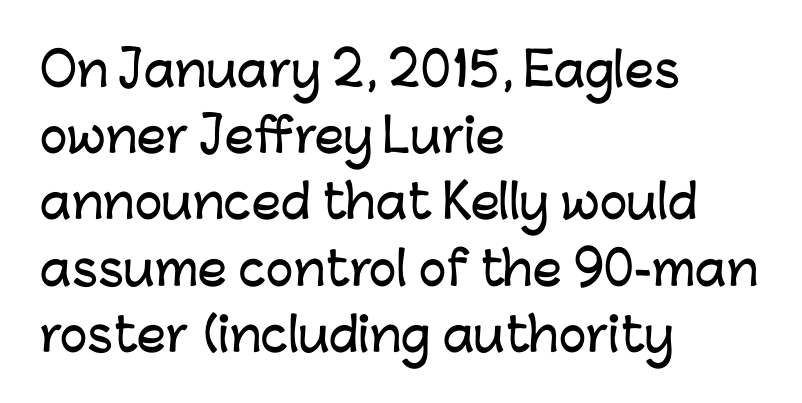
Has an underline been added? It has not. These lines were composed using upright roman letters. A typesetter would call this proportional, since set widths differ per character. This sample is left-justified, so line endings fall wherever the words run out. The rendering shows plain stroke endings on the letterforms — a sans-serif design. These lines keep a tight, regular rhythm from letter to letter.
